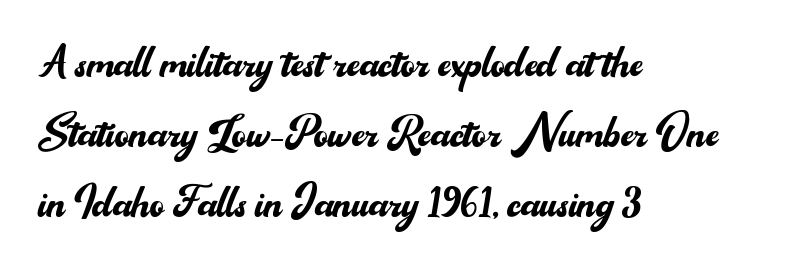
The font is comparable to plain body text, perhaps lighter. Anything drawn beneath the words? Only blank space. Left-aligned paragraph, ragged on the right. These lines keep a tight, regular rhythm from letter to letter.
